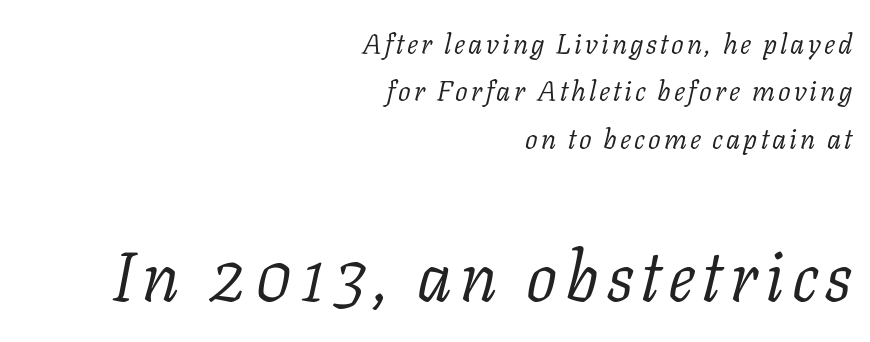
The image shows 69 px light serif type, italic (leaning right); set right-aligned, normal line spacing (1.69x), not underlined; the second (bottom) block is 2.46x larger; low stroke contrast and a medium x-height.
